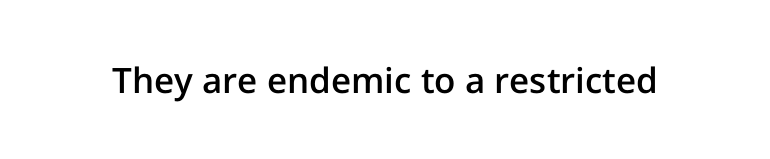
Q: Is the text bold? A: Semi-bold.
Q: Is the text italic (slanted)? A: No, it is upright.
Q: Is the typeface a serif or a sans-serif typeface? A: Sans-serif.
Q: Is the text underlined? A: No.
Q: Is the spacing between letters normal or unusually wide? A: Normal.
Q: Width (condensed, normal, or wide)? A: Normal.
Q: Stroke contrast? A: Low.
Q: x-height? A: Medium.
Q: Monospaced? A: No.
